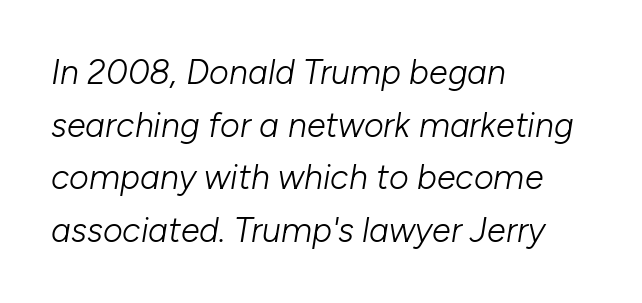
Q: Is the text bold? A: No.
Q: Is the text italic (slanted)? A: Yes, it leans right by about 10 degrees.
Q: Is the text underlined? A: No.
Q: How is the paragraph aligned? A: Left-aligned.
Q: Is the spacing between letters normal or unusually wide? A: Normal.
Q: Is the spacing between lines tight, normal or loose? A: Normal.
Q: Width (condensed, normal, or wide)? A: Normal.
Q: Stroke contrast? A: Low.
Q: x-height? A: Medium.
Q: Monospaced? A: No.
